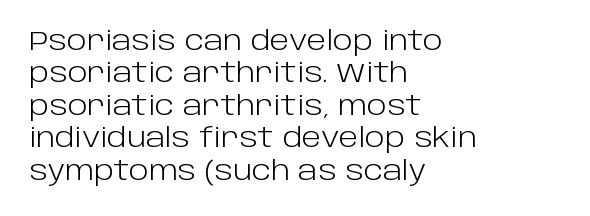
Line spacing here is normal. Nobody touched the tracking dial on this one. Quick note: underline off. Designer's note — italics off, roman on. The lines are quadded left.
